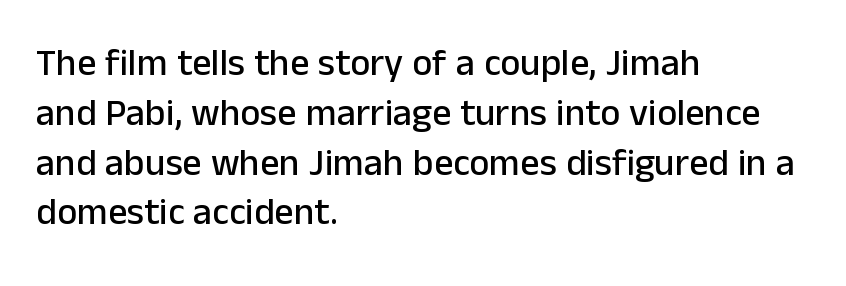
The image shows 38 px sans-serif type, upright; set left-aligned, normal line spacing (1.31x), normal letter spacing, not underlined; low stroke contrast and a medium x-height.
